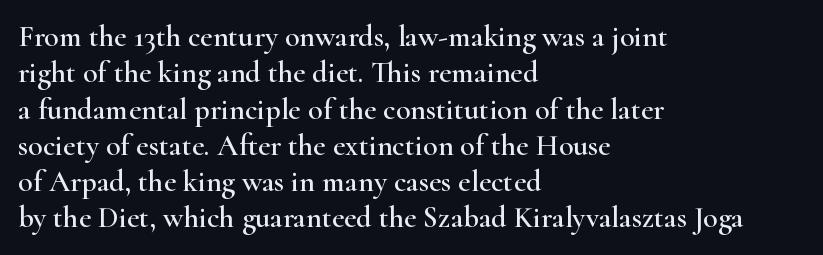
The image shows 30 px wide serif type, upright; set left-aligned, line spacing 1.21x, normal letter spacing, not underlined; high stroke contrast and a small x-height.
